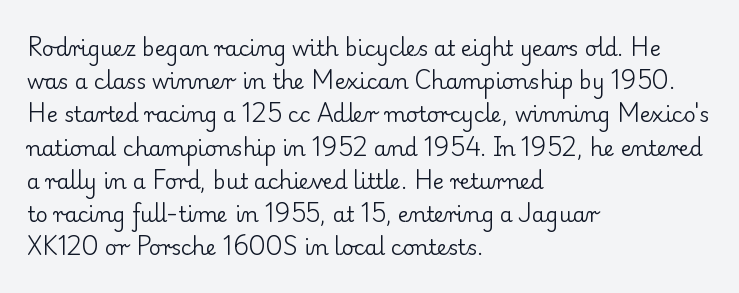
The face looks like a standard text weight, possibly lighter. Short and long lines alike share a common starting point at left. Vertically, the passage feels balanced, rows spaced as you'd expect. A bare baseline throughout the passage. Here the glyphs are tracked normally, forming tight word shapes.
